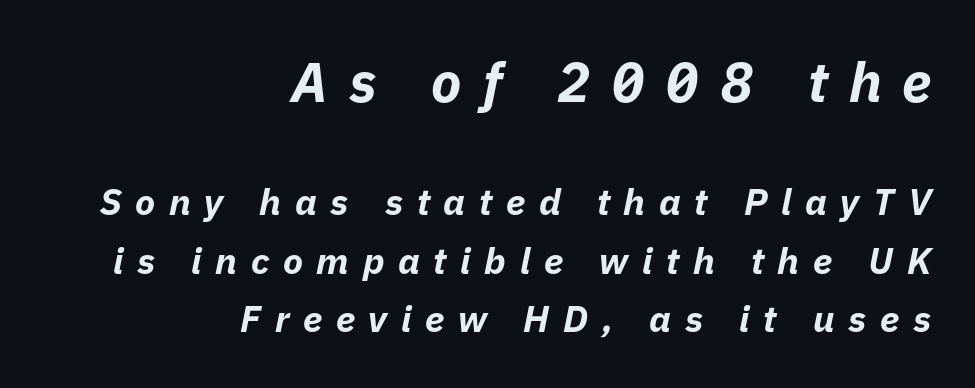
{"italic": "yes", "lean": "right", "slant_degrees": 11, "bold": "yes", "weight": "bold", "width": "normal", "stroke_contrast": "low", "x_height": "medium", "monospaced": "no", "underline": "no", "align": "right", "line_spacing": "normal", "line_spacing_ratio": 1.58, "letter_spacing": "wide", "letter_spacing_em": 0.37, "larger_block": "first", "size_ratio": 1.51, "glyph_px": 56}
